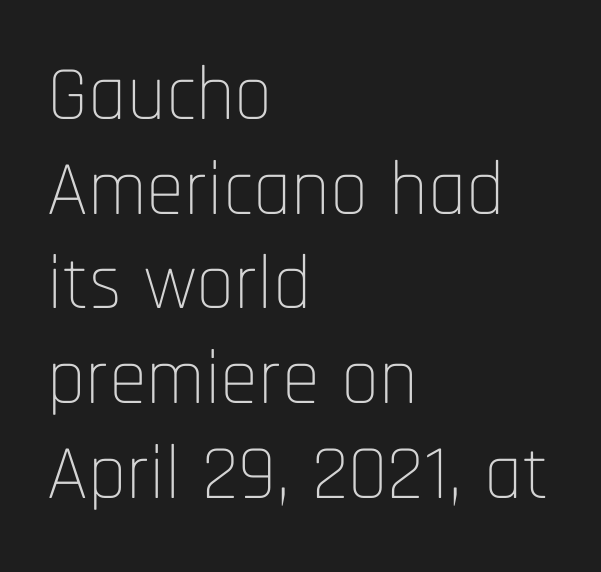
Here the designer chose a conventional face with non-uniform glyph widths. The typography opts for an upright posture over an oblique one. Nothing unusual about the tracking: characters are spaced as the font intends. Compared with a typical body face, this is equally light or lighter still.
